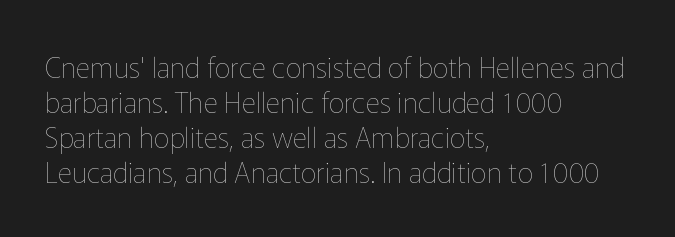
The image shows 28 px thin type, upright; set left-aligned, normal line spacing (1.25x), normal letter spacing, not underlined; low stroke contrast and a medium x-height.
